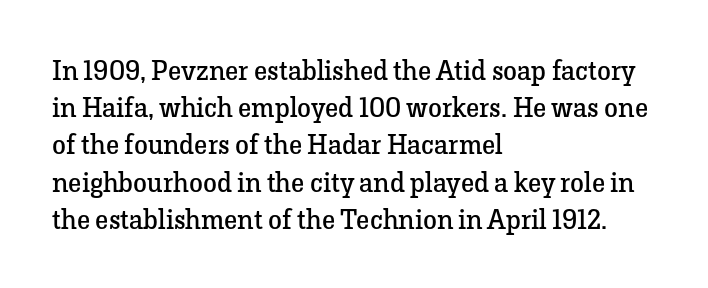
{"serif": "yes", "italic": "no", "bold": "no", "weight": "regular", "width": "normal", "stroke_contrast": "low", "x_height": "medium", "monospaced": "no", "underline": "no", "align": "left", "line_spacing": "normal", "line_spacing_ratio": 1.33, "letter_spacing": "normal", "letter_spacing_em": 0.0, "glyph_px": 28}
